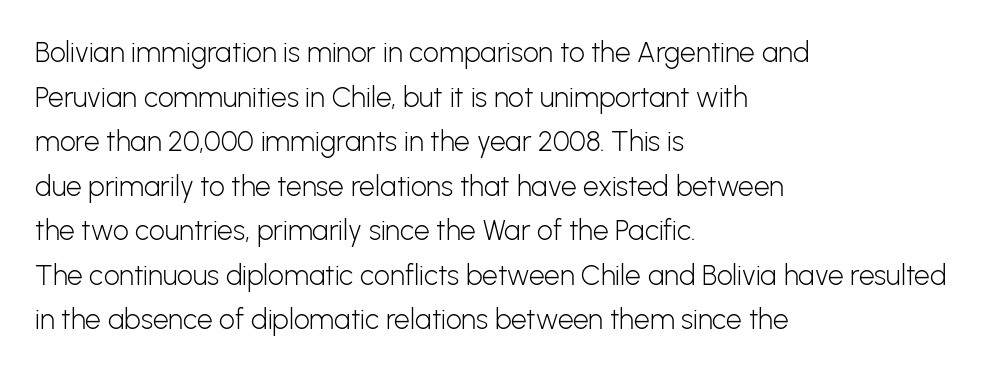
Q: Is the text bold? A: No.
Q: Is the text italic (slanted)? A: No, it is upright.
Q: Is the typeface a serif or a sans-serif typeface? A: Sans-serif.
Q: Is the text underlined? A: No.
Q: How is the paragraph aligned? A: Left-aligned.
Q: Is the spacing between letters normal or unusually wide? A: Normal.
Q: Is the spacing between lines tight, normal or loose? A: Normal.
Q: Width (condensed, normal, or wide)? A: Normal.
Q: Stroke contrast? A: Low.
Q: x-height? A: Medium.
Q: Monospaced? A: No.
